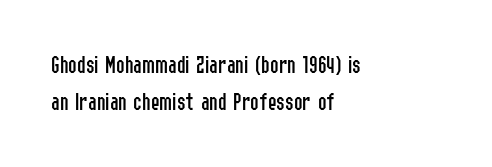
The image shows 26 px text type, upright; set left-aligned, normal line spacing (1.44x), normal letter spacing, not underlined.
